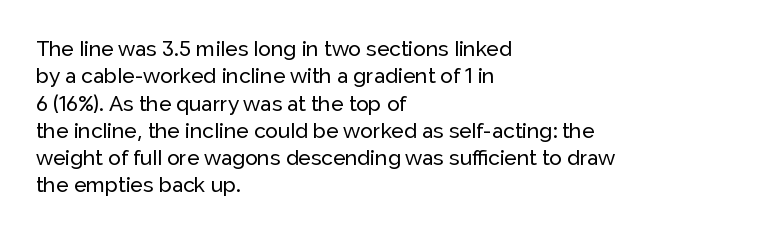
{"italic": "no", "underline": "no", "align": "left", "line_spacing": "normal", "line_spacing_ratio": 1.3, "letter_spacing": "normal", "letter_spacing_em": 0.0, "glyph_px": 21}
